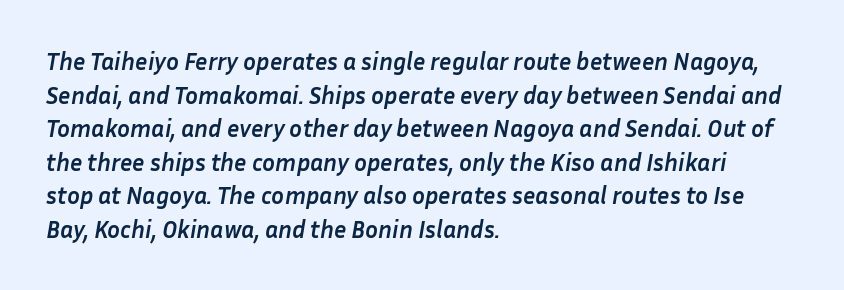
The gap between lines stays unmarked. A dark, heavy texture on the line: the type is bold. These lines are set flush left with a ragged right edge. Is the type slanted? Yes — the strokes lean at a clear angle.
